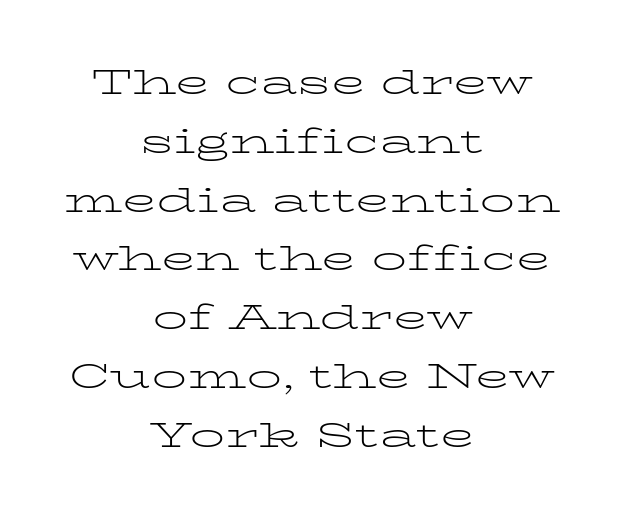
Bold? No — there's no thickening of the strokes. Every character sits straight up, as roman type does. Typeset on center — no edge is straight. The font family rendered here belongs to the serif group. Descenders are the only things crossing below the line.
